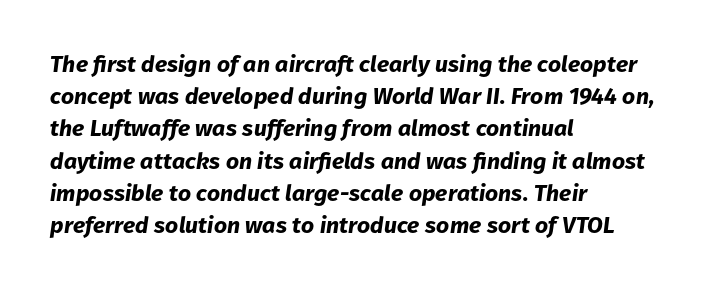
The image shows 23 px bold type, italic (leaning right); set left-aligned, normal line spacing (1.4x), normal letter spacing, not underlined.
